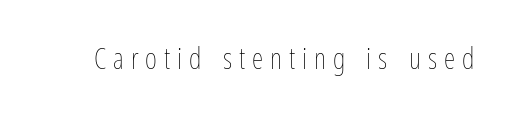
A light-to-regular cut is what we see here. Words appear elongated and porous because spacing is wide. Here the designer chose a conventional face with non-uniform glyph widths. If you drew a line through each stem, it would be perfectly vertical.
